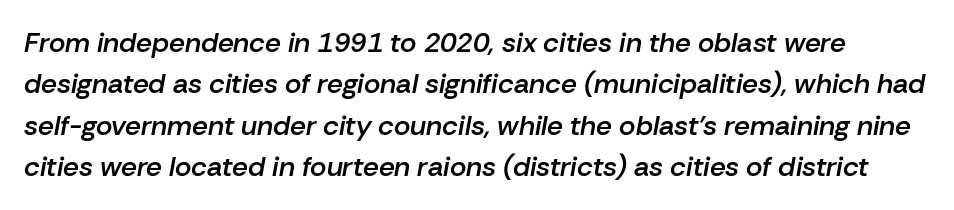
The letterforms sit shoulder to shoulder at normal distance. There's an unmistakable incline to the writing here. Vertically, the passage feels balanced, rows spaced as you'd expect. The sample has been set in demibold, a notch under bold.
